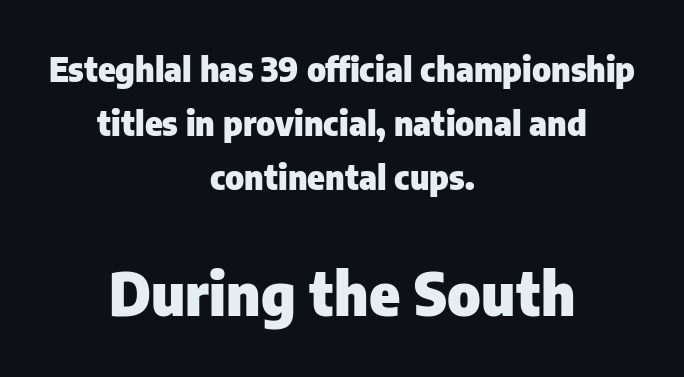
The image shows 58 px heavy sans-serif type, upright; set centered, normal line spacing (1.63x), normal letter spacing, not underlined; the second (bottom) block is 1.76x larger; low stroke contrast and a medium x-height.
